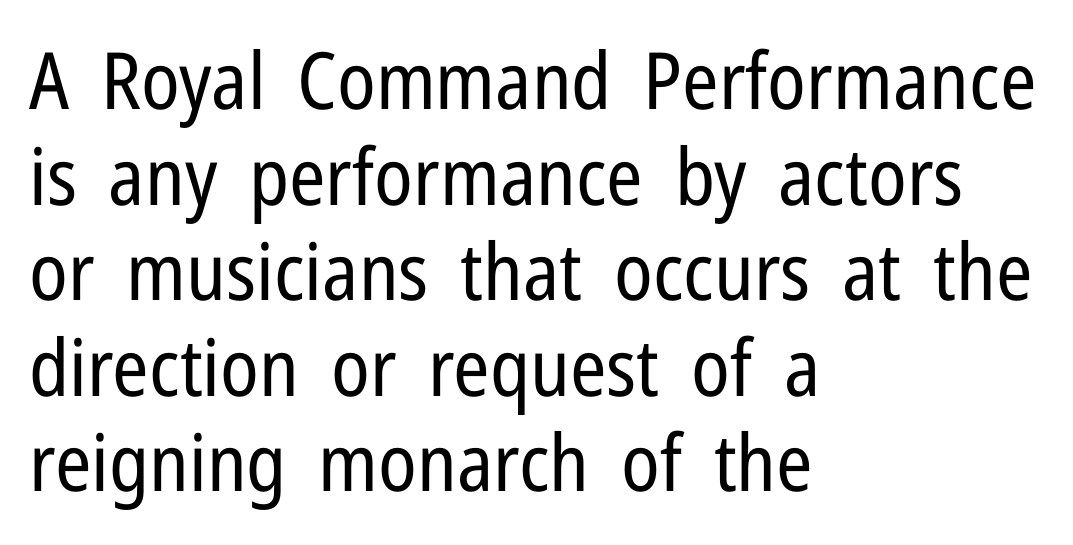
{"serif": "no", "italic": "no", "bold": "no", "weight": "regular", "width": "condensed", "stroke_contrast": "low", "x_height": "medium", "monospaced": "no", "underline": "no", "align": "left", "line_spacing_ratio": 1.21, "letter_spacing": "normal", "letter_spacing_em": 0.0, "glyph_px": 79}
